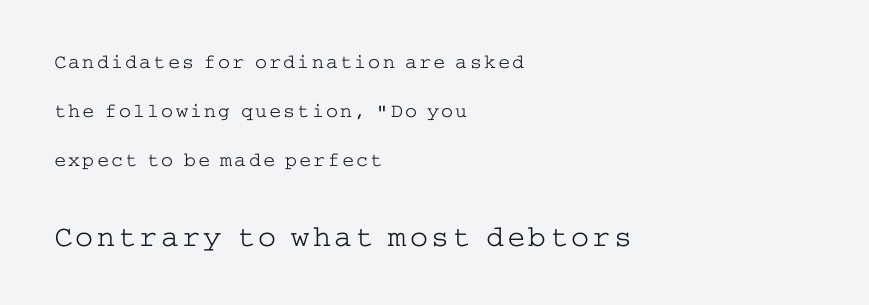
Do the letters lean? They stand straight. The letters in the lower block stand taller than those in the block above. Does the leading feel generous? Absolutely, it's lavish. Is the block centered? No — it sits flush against the left margin.
